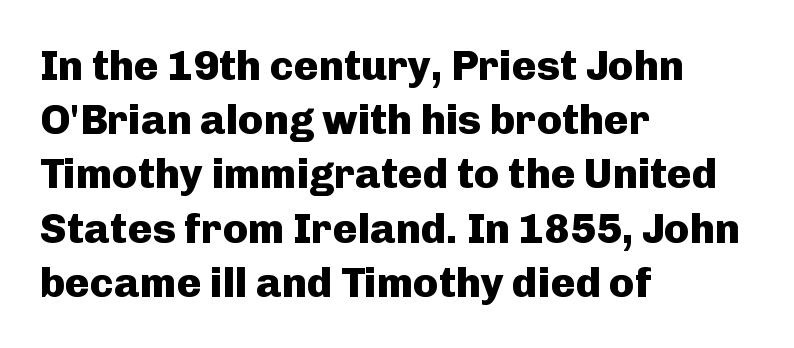
{"serif": "no", "italic": "no", "bold": "yes", "weight": "heavy", "width": "normal", "stroke_contrast": "low", "x_height": "medium", "monospaced": "no", "underline": "no", "align": "left", "line_spacing": "normal", "line_spacing_ratio": 1.29, "letter_spacing": "normal", "letter_spacing_em": 0.0, "glyph_px": 42}
